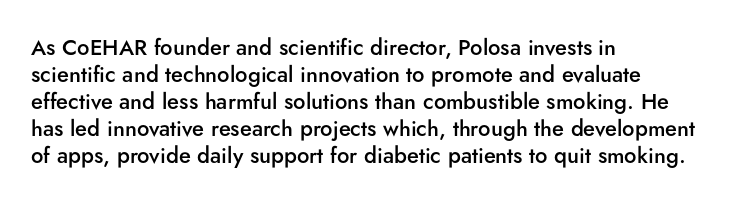
The gap between lines stays unmarked. Casual observation: everything's shoved over to the left. The glyphs have the mass of a demibold cut, below bold. The lettering stays uniformly vertical, giving the passage a roman look. Honestly, the letter spacing is just normal — you wouldn't notice it.
